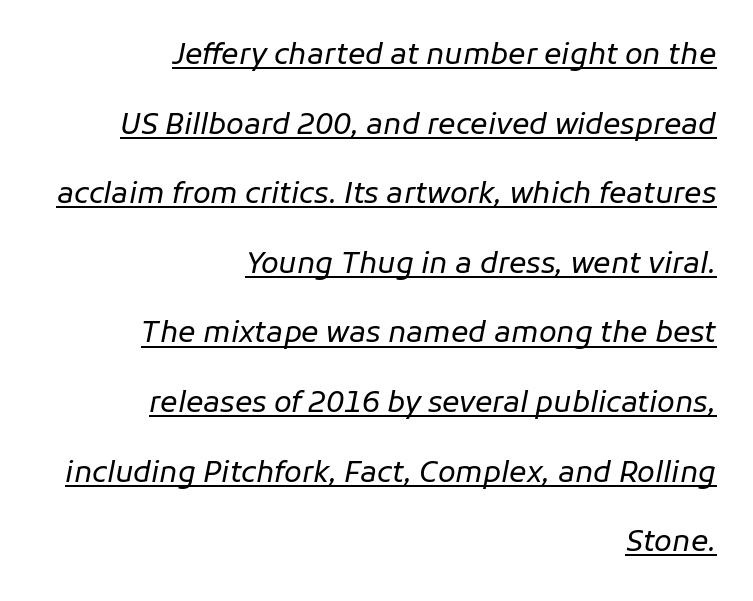
The face used here is proportionally spaced, like ordinary book or web type. This rendering uses right alignment, leaving the left contour irregular. Loosely led — the rows are spread out. The passage shown is not bold in any degree. Spacing between characters is what you'd get straight out of the box.
